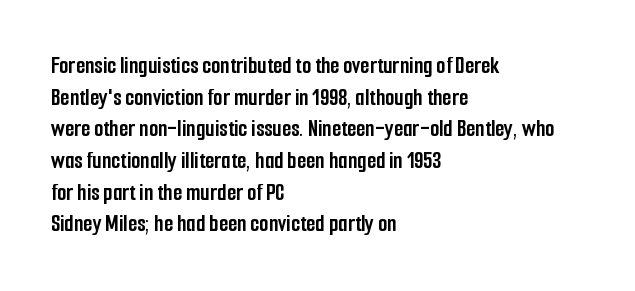
The image shows 24 px bold type, upright; set left-aligned, normal line spacing (1.32x), normal letter spacing, not underlined.
